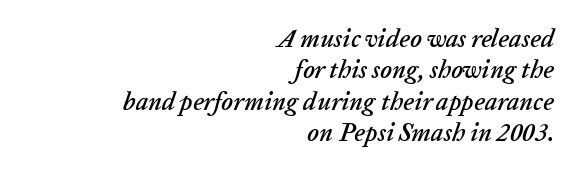
Q: Is the text italic (slanted)? A: Yes, it leans right by about 20 degrees.
Q: Is the text underlined? A: No.
Q: How is the paragraph aligned? A: Right-aligned.
Q: Is the spacing between letters normal or unusually wide? A: Normal.
Q: Is the spacing between lines tight, normal or loose? A: Normal.
